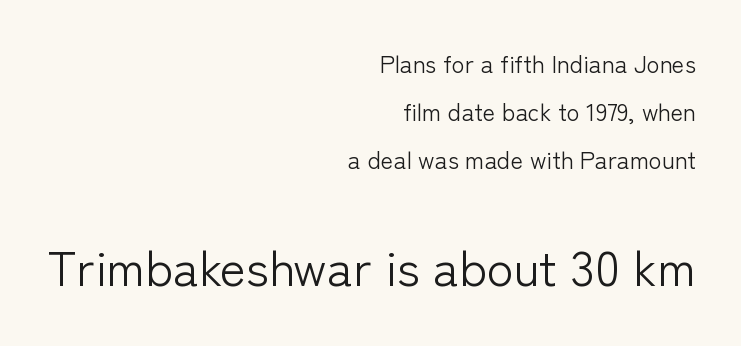
The image shows 49 px light sans-serif type, upright; set right-aligned, loose line spacing (2.01x), normal letter spacing, not underlined; the second (bottom) block is 2.04x larger; low stroke contrast and a medium x-height.
